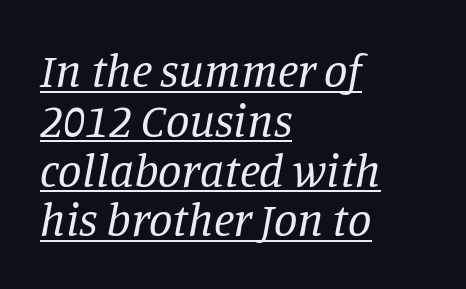
{"serif": "yes", "italic": "yes", "lean": "right", "slant_degrees": 11, "bold": "no", "weight": "regular", "width": "normal", "stroke_contrast": "low", "x_height": "large", "monospaced": "no", "underline": "yes", "align": "left", "line_spacing": "tight", "line_spacing_ratio": 1.06, "letter_spacing": "normal", "letter_spacing_em": 0.0, "glyph_px": 47}
